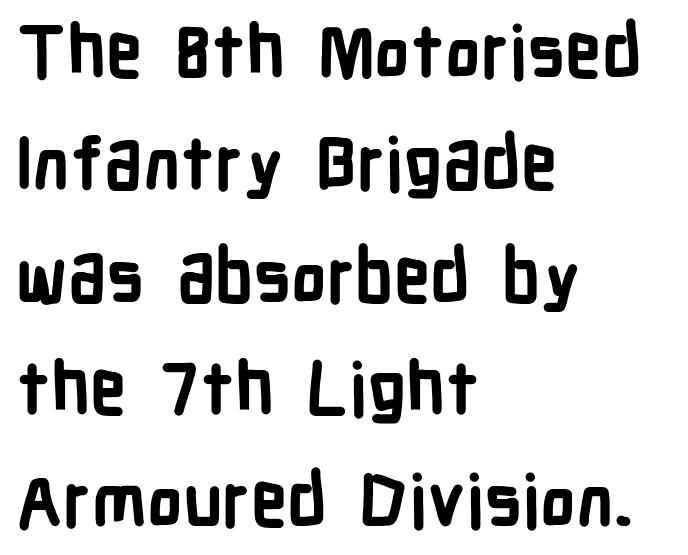
The image shows 72 px bold, condensed sans-serif type, upright; set left-aligned, normal line spacing (1.56x), normal letter spacing, not underlined; low stroke contrast and a medium x-height.
